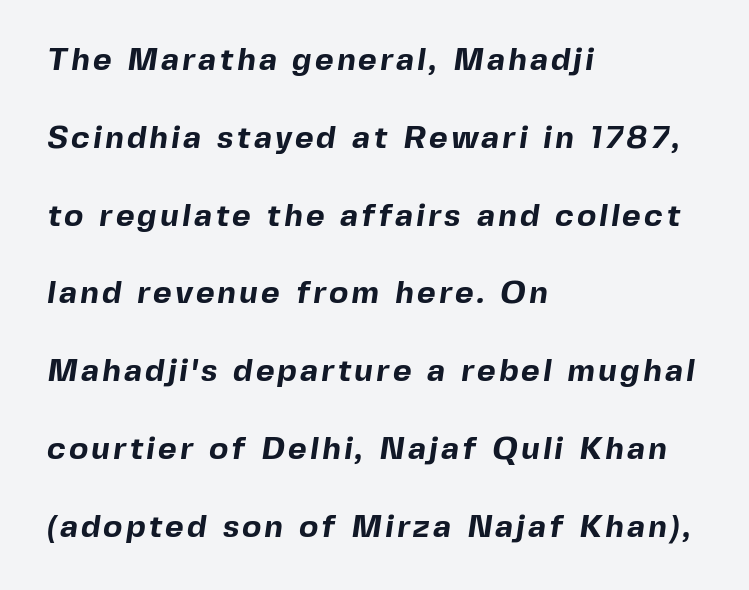
Summary of vertical rhythm: relaxed, with wide interline spacing. Here the designer chose a conventional face with non-uniform glyph widths. If you drew a ruler down the left edge, every line would touch it. No word sits above an underline.
